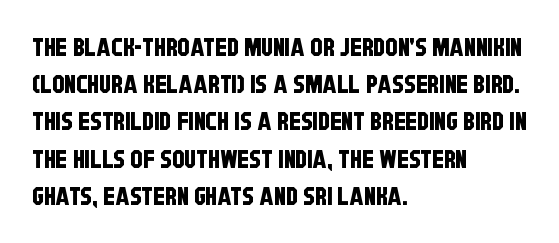
Q: Is the text underlined? A: No.
Q: How is the paragraph aligned? A: Left-aligned.
Q: Is the spacing between letters normal or unusually wide? A: Normal.
Q: Is the spacing between lines tight, normal or loose? A: Normal.
